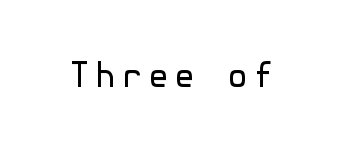
{"serif": "no", "italic": "no", "bold": "no", "weight": "regular", "width": "normal", "x_height": "medium", "underline": "no", "glyph_px": 33}
